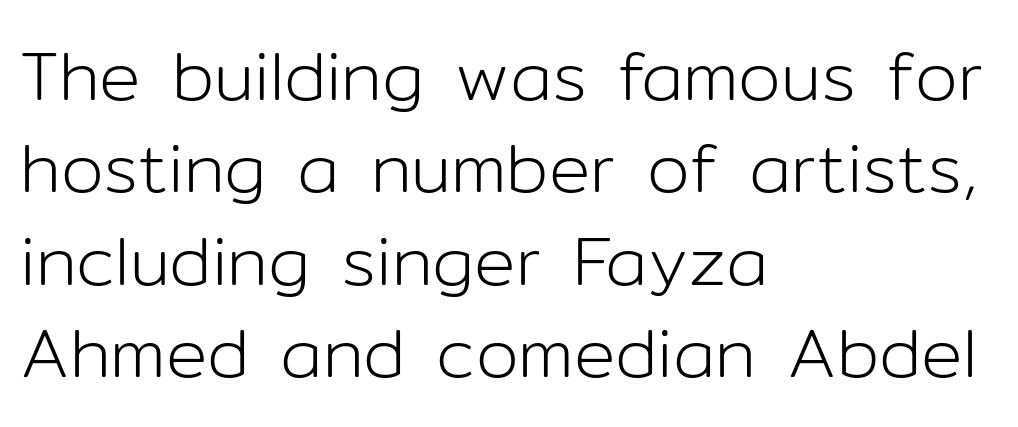
The image shows 69 px light sans-serif type, upright; set left-aligned, normal line spacing (1.34x), normal letter spacing, not underlined; low stroke contrast and a medium x-height.
